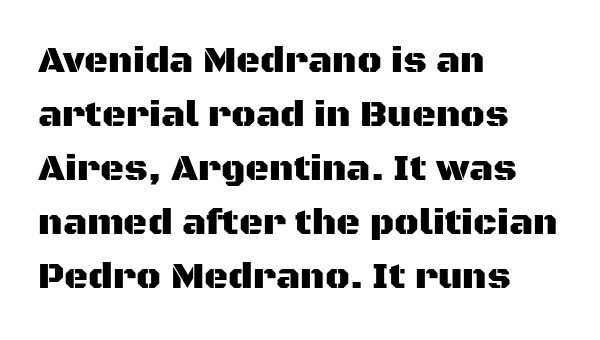
{"serif": "no", "italic": "no", "width": "normal", "stroke_contrast": "medium", "x_height": "large", "monospaced": "no", "underline": "no", "align": "left", "line_spacing": "normal", "line_spacing_ratio": 1.46, "letter_spacing": "normal", "letter_spacing_em": 0.0, "glyph_px": 37}
